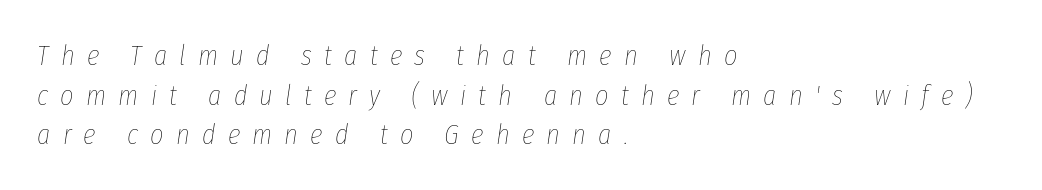
There's an unmistakable incline to the writing here. The space between consecutive lines is moderate. Stems here are at most as thick as an everyday book face. Reading down the block, your eye returns to a fixed left position each line. Varying glyph widths throughout — classic text-font behaviour.
